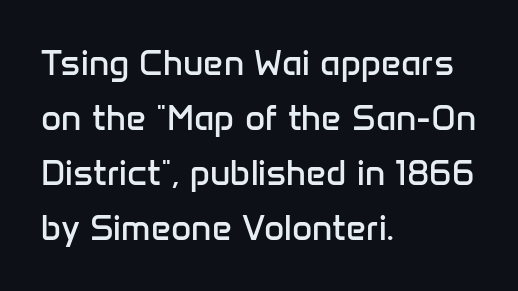
The image shows 35 px regular-weight sans-serif type, upright; set left-aligned, normal line spacing (1.57x), normal letter spacing, not underlined; low stroke contrast and a medium x-height.
